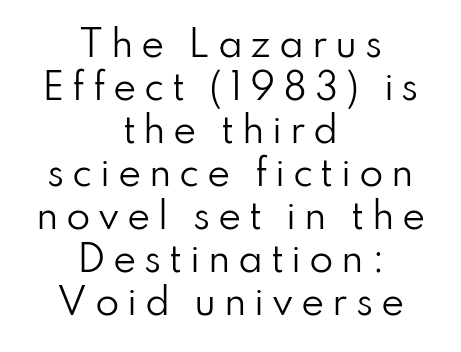
Q: Is the text bold? A: No.
Q: Is the text italic (slanted)? A: No, it is upright.
Q: Is the typeface a serif or a sans-serif typeface? A: Sans-serif.
Q: Is the text underlined? A: No.
Q: How is the paragraph aligned? A: Centered.
Q: Is the spacing between letters normal or unusually wide? A: Unusually wide.
Q: Width (condensed, normal, or wide)? A: Normal.
Q: Stroke contrast? A: Low.
Q: x-height? A: Small.
Q: Monospaced? A: No.
